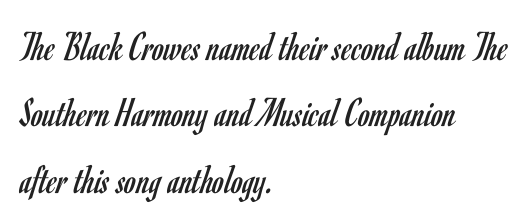
Q: Is the text bold? A: No.
Q: Is the text italic (slanted)? A: Yes.
Q: Is the typeface a serif or a sans-serif typeface? A: Sans-serif.
Q: Is the text underlined? A: No.
Q: How is the paragraph aligned? A: Left-aligned.
Q: Is the spacing between letters normal or unusually wide? A: Normal.
Q: Is the spacing between lines tight, normal or loose? A: Normal.
Q: Width (condensed, normal, or wide)? A: Condensed.
Q: Stroke contrast? A: Low.
Q: x-height? A: Small.
Q: Monospaced? A: No.
